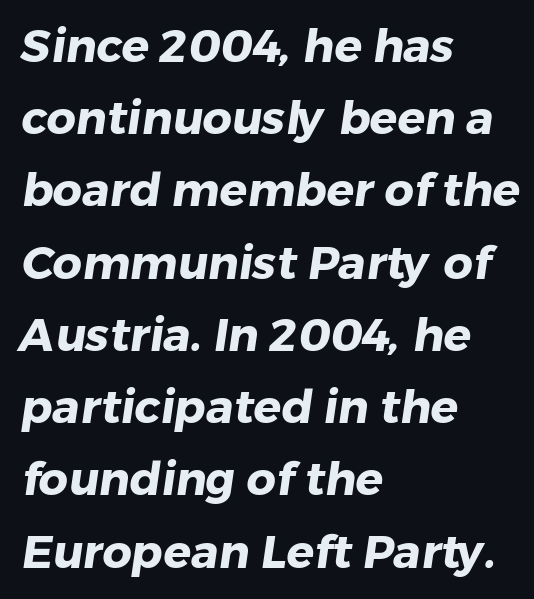
The image shows 46 px heavy sans-serif type; set left-aligned, normal line spacing (1.57x), normal letter spacing, not underlined; low stroke contrast and a medium x-height.
